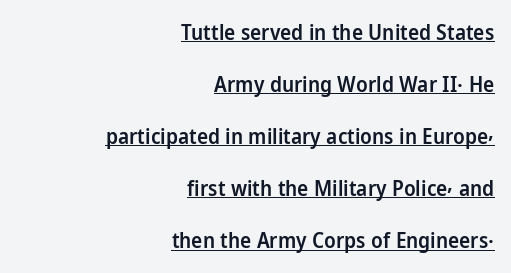
A typesetter would call this leading open, well beyond the default. Horizontally, the lines are justified to the trailing edge only. These lines keep a tight, regular rhythm from letter to letter. Caption: lettering with a line underneath.
